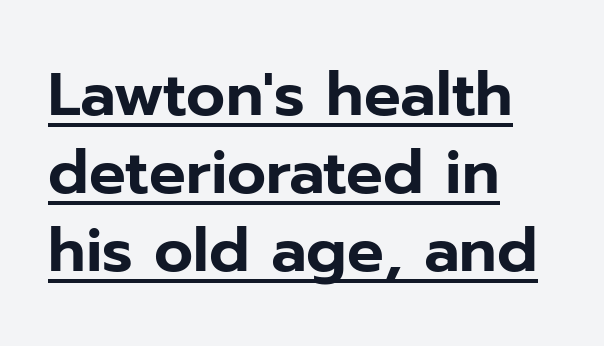
The passage shown has conventional tracking throughout. Glance below the letters and you will spot a drawn line. Tall strokes in this sample are plumb rather than angled. The compositor pushed each line to the left boundary. The font family rendered here belongs to the sans-serif group.
